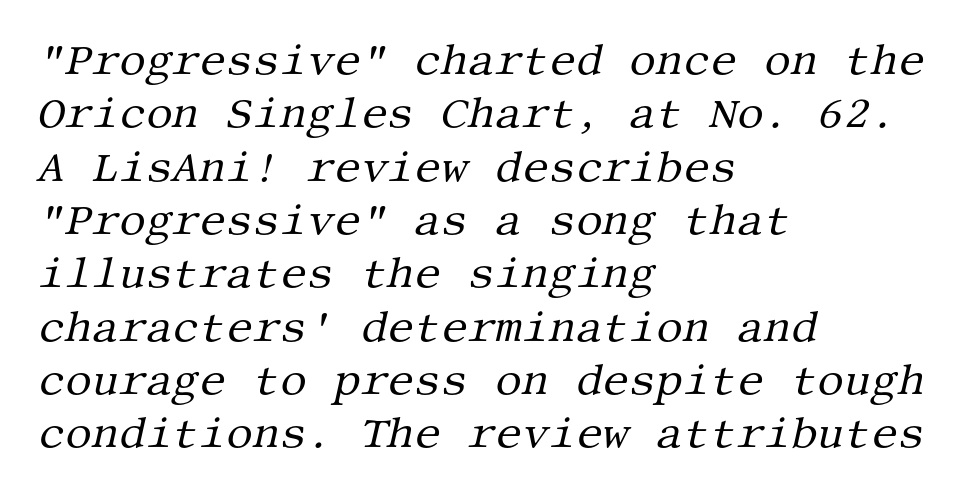
Stroke mass is kept to a normal reading level or below. A typesetter would call this leading conventional body-copy spacing. An italicized treatment has been applied to the whole sample. A clean baseline with only descenders dipping below it. Students, note that the glyphs here touch the page at normal intervals.
